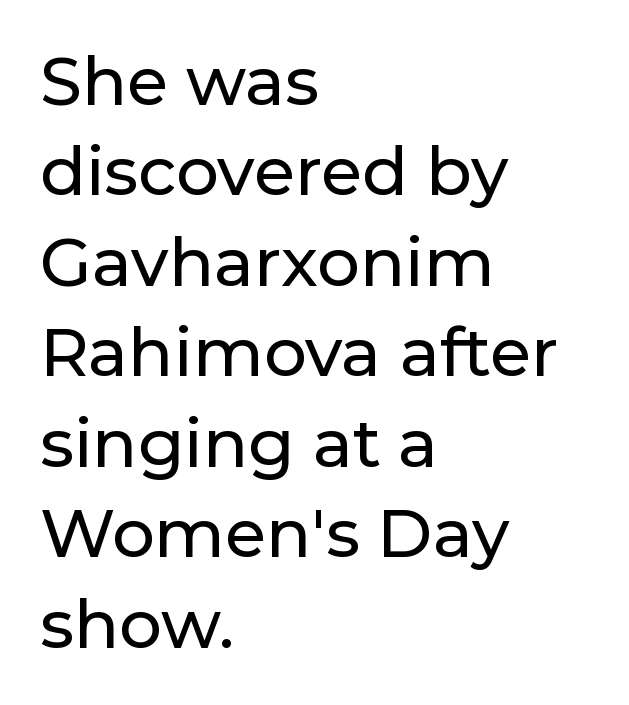
The image shows 67 px sans-serif type, upright; set left-aligned, normal line spacing (1.35x), normal letter spacing, not underlined; low stroke contrast and a medium x-height.
